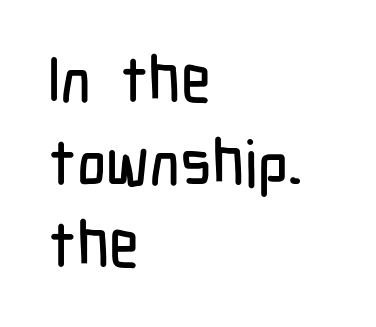
{"serif": "no", "italic": "no", "width": "condensed", "stroke_contrast": "low", "x_height": "medium", "monospaced": "no", "underline": "no", "align": "left", "line_spacing": "normal", "line_spacing_ratio": 1.29, "letter_spacing": "normal", "letter_spacing_em": 0.0, "glyph_px": 64}
